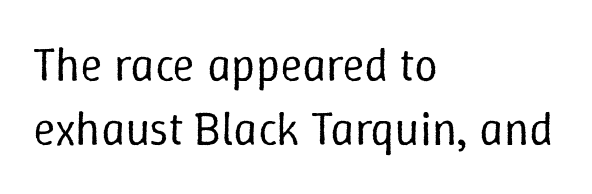
Q: Is the text bold? A: No.
Q: Is the text italic (slanted)? A: No, it is upright.
Q: Is the text underlined? A: No.
Q: How is the paragraph aligned? A: Left-aligned.
Q: Is the spacing between letters normal or unusually wide? A: Normal.
Q: Is the spacing between lines tight, normal or loose? A: Normal.
Q: Width (condensed, normal, or wide)? A: Normal.
Q: Stroke contrast? A: Low.
Q: x-height? A: Medium.
Q: Monospaced? A: No.
